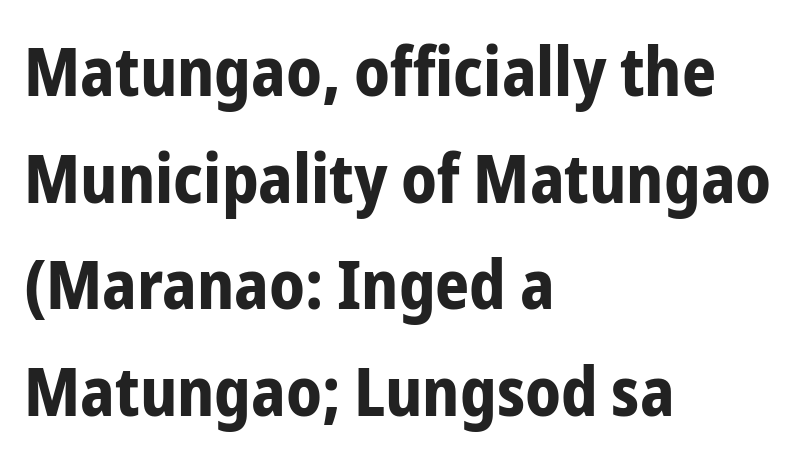
Each line starts at the same left margin while the right side varies. The rendering uses natural spacing where letterforms have individual widths. The glyphs have the mass of a bold cut. No word sits above an underline. Is this a sans? Yes — the strokes have no serifs. The lines sit at an ordinary, default distance from one another.
